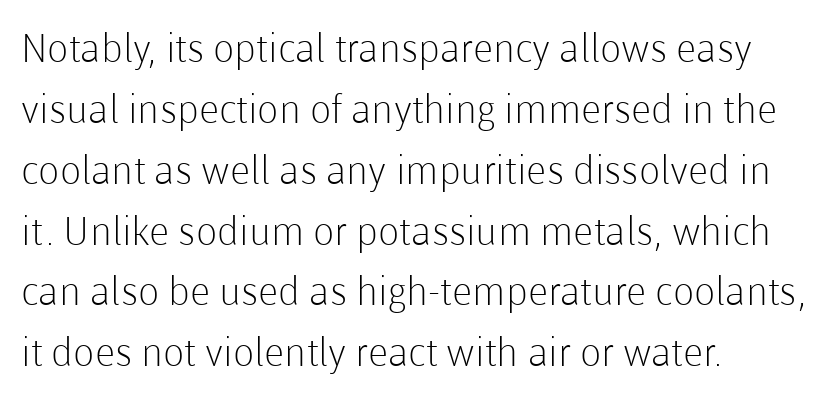
Font category for this specimen: sans-serif. Any mark beneath the type? The region is blank. Compared with a typical body face, this is equally light or lighter still. Each letter keeps its own natural width here, so spacing adapts to shape.
